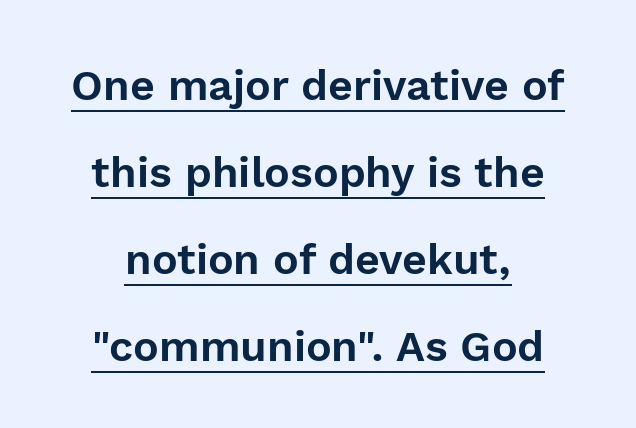
Q: Is the text italic (slanted)? A: No, it is upright.
Q: Is the typeface a serif or a sans-serif typeface? A: Sans-serif.
Q: Is the text underlined? A: Yes.
Q: Is the spacing between letters normal or unusually wide? A: Normal.
Q: Is the spacing between lines tight, normal or loose? A: Loose.
Q: Width (condensed, normal, or wide)? A: Normal.
Q: x-height? A: Medium.
Q: Monospaced? A: No.
